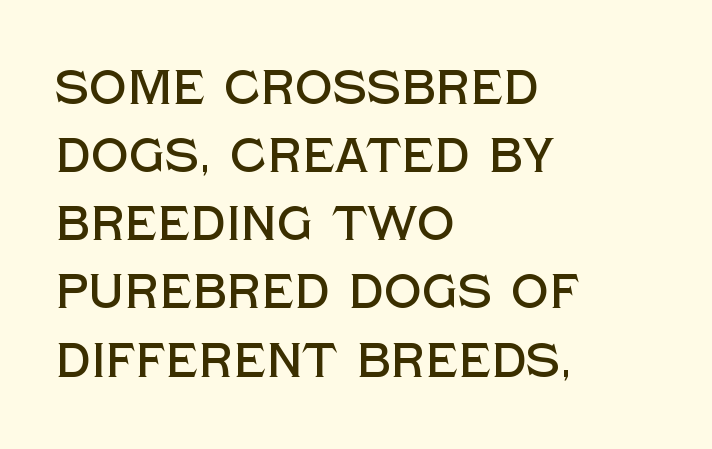
Compared with a centered layout, this one pins lines to the left instead. The font's upright variant was chosen for this text. The designer went with a sans here, leaving each stem footless. Words appear dense and cohesive because spacing is normal. This sample has the flowing, uneven cadence of proportional lettering.
